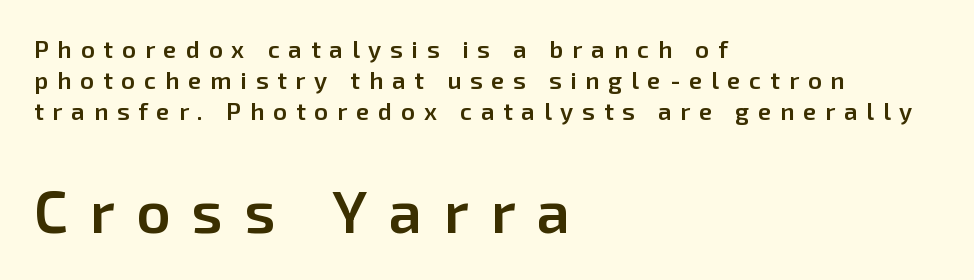
{"serif": "no", "italic": "no", "bold": "semi", "weight": "semibold", "width": "normal", "stroke_contrast": "low", "x_height": "medium", "monospaced": "no", "underline": "no", "align": "left", "line_spacing": "normal", "line_spacing_ratio": 1.29, "letter_spacing": "wide", "letter_spacing_em": 0.37, "larger_block": "second", "size_ratio": 2.46, "glyph_px": 59}
